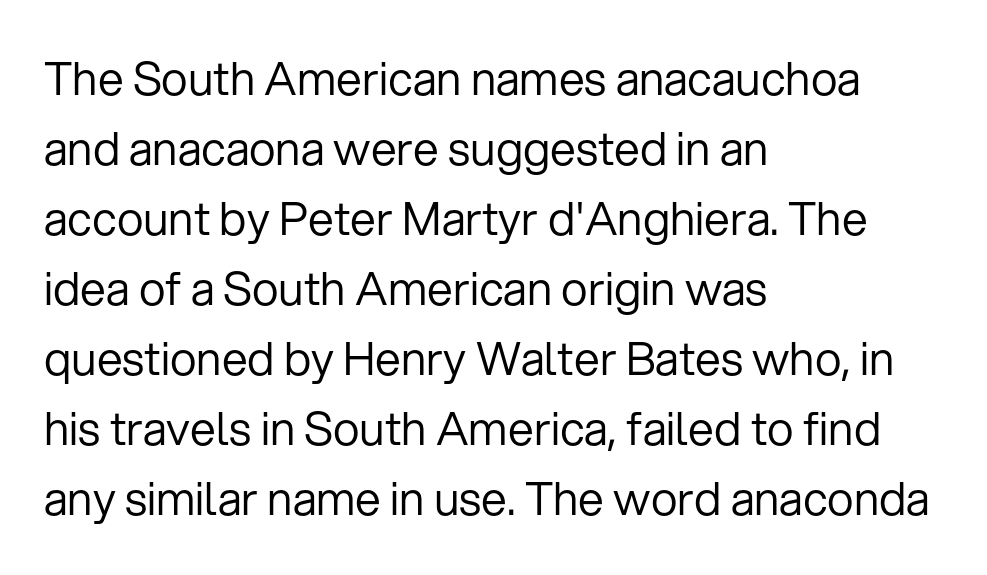
{"serif": "no", "italic": "no", "bold": "no", "weight": "regular", "width": "normal", "stroke_contrast": "low", "x_height": "medium", "monospaced": "no", "underline": "no", "align": "left", "line_spacing": "normal", "line_spacing_ratio": 1.52, "letter_spacing": "normal", "letter_spacing_em": 0.0, "glyph_px": 46}
